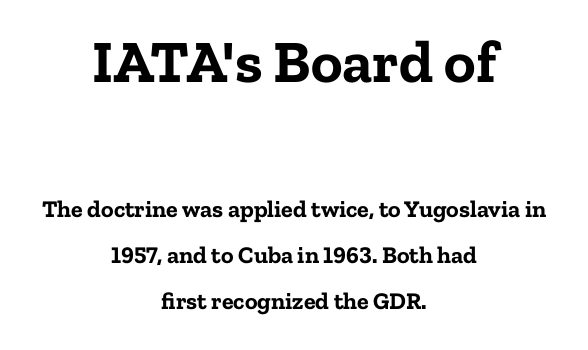
The face used here is proportionally spaced, like ordinary book or web type. Nope, not italic — everything's standing straight. The typesetter chose a symmetrical, centered arrangement here. Caption: upper text group enlarged, lower text group reduced. A clean baseline with only descenders dipping below it.
